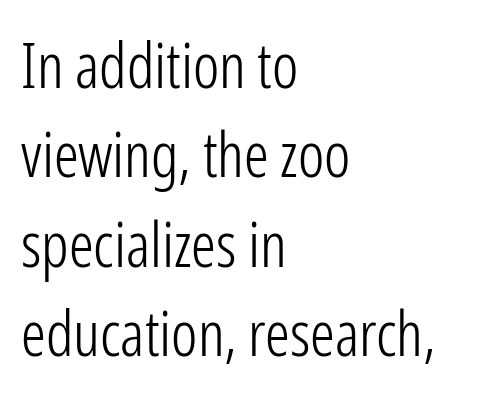
Q: Is the text bold? A: No.
Q: Is the text italic (slanted)? A: No, it is upright.
Q: Is the typeface a serif or a sans-serif typeface? A: Sans-serif.
Q: Is the text underlined? A: No.
Q: How is the paragraph aligned? A: Left-aligned.
Q: Is the spacing between letters normal or unusually wide? A: Normal.
Q: Is the spacing between lines tight, normal or loose? A: Normal.
Q: Width (condensed, normal, or wide)? A: Condensed.
Q: Stroke contrast? A: Low.
Q: x-height? A: Medium.
Q: Monospaced? A: No.
